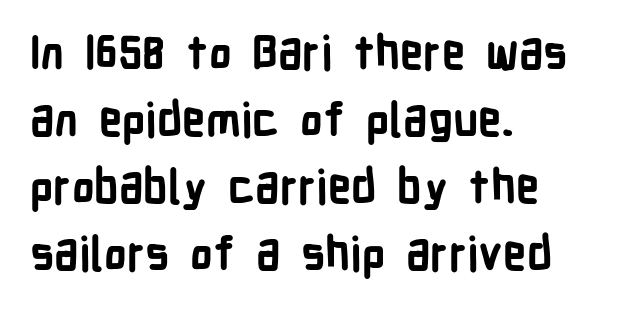
Upright lettering throughout. Words appear dense and cohesive because spacing is normal. Looks like regular typesetting: each glyph gets only the width it needs. Clear beneath every line of the passage.
